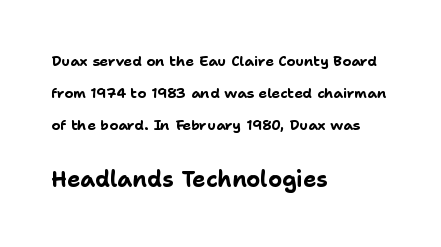
{"italic": "no", "bold": "yes", "underline": "no", "align": "left", "line_spacing": "loose", "line_spacing_ratio": 2.28, "letter_spacing": "normal", "letter_spacing_em": 0.0, "larger_block": "second", "size_ratio": 1.57, "glyph_px": 22}
